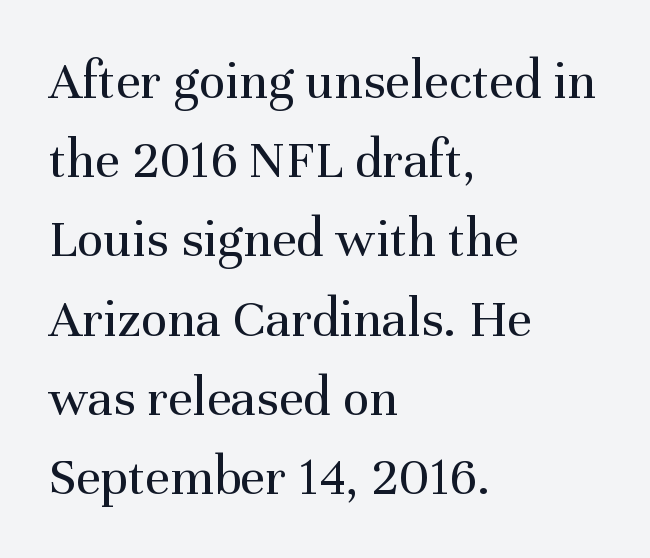
Q: Is the text bold? A: No.
Q: Is the text italic (slanted)? A: No, it is upright.
Q: Is the typeface a serif or a sans-serif typeface? A: Serif.
Q: Is the text underlined? A: No.
Q: How is the paragraph aligned? A: Left-aligned.
Q: Is the spacing between letters normal or unusually wide? A: Normal.
Q: Is the spacing between lines tight, normal or loose? A: Normal.
Q: Width (condensed, normal, or wide)? A: Normal.
Q: Stroke contrast? A: Medium.
Q: x-height? A: Medium.
Q: Monospaced? A: No.
